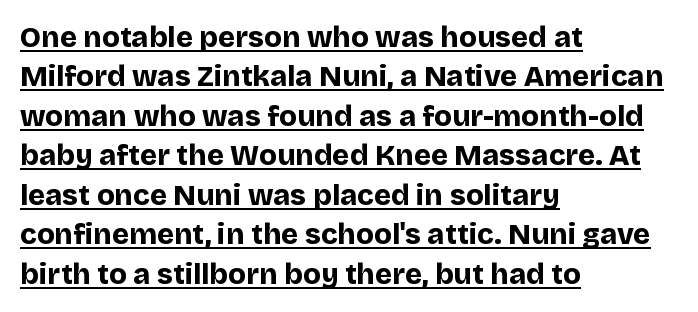
Students, observe the line beneath the letters — that is underlining. Unlike a traditional serif, this face leaves its strokes unadorned. The tracking reads as untouched default to a designer's eye. Layout note: lines flush left.
